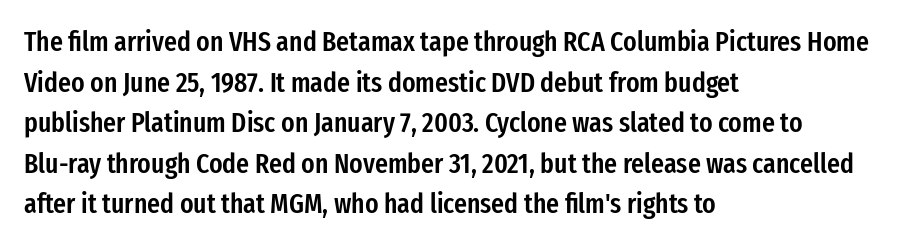
{"serif": "no", "italic": "no", "bold": "semi", "weight": "semibold", "width": "condensed", "stroke_contrast": "low", "x_height": "medium", "monospaced": "no", "underline": "no", "align": "left", "line_spacing": "normal", "line_spacing_ratio": 1.45, "letter_spacing": "normal", "letter_spacing_em": 0.0, "glyph_px": 28}
